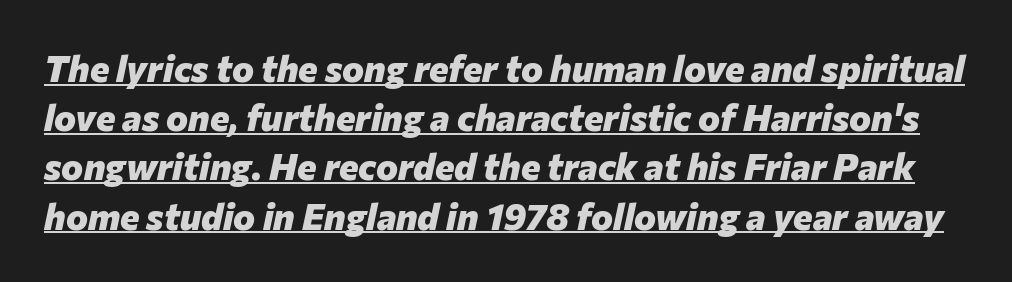
{"italic": "yes", "lean": "right", "slant_degrees": 12, "bold": "yes", "weight": "heavy", "width": "normal", "stroke_contrast": "low", "x_height": "medium", "monospaced": "no", "underline": "yes", "line_spacing": "normal", "line_spacing_ratio": 1.33, "letter_spacing": "normal", "letter_spacing_em": 0.0, "glyph_px": 37}
